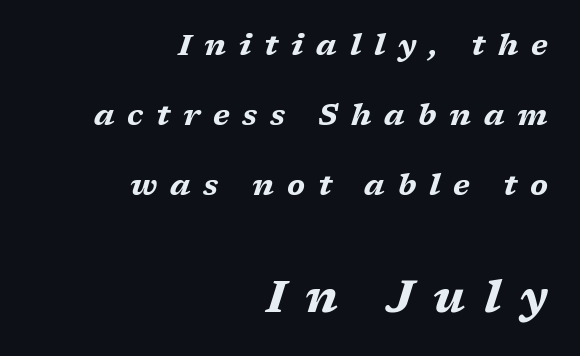
{"italic": "yes", "lean": "right", "slant_degrees": 17, "bold": "yes", "weight": "bold", "width": "wide", "stroke_contrast": "medium", "x_height": "medium", "monospaced": "no", "underline": "no", "align": "right", "line_spacing": "loose", "line_spacing_ratio": 2.33, "letter_spacing": "wide", "letter_spacing_em": 0.43, "larger_block": "second", "size_ratio": 1.5, "glyph_px": 45}
